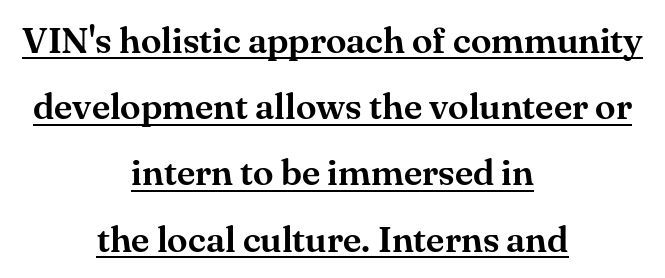
Q: Is the text italic (slanted)? A: No, it is upright.
Q: Is the typeface a serif or a sans-serif typeface? A: Serif.
Q: Is the text underlined? A: Yes.
Q: How is the paragraph aligned? A: Centered.
Q: Is the spacing between letters normal or unusually wide? A: Normal.
Q: Width (condensed, normal, or wide)? A: Normal.
Q: Stroke contrast? A: Medium.
Q: x-height? A: Small.
Q: Monospaced? A: No.
